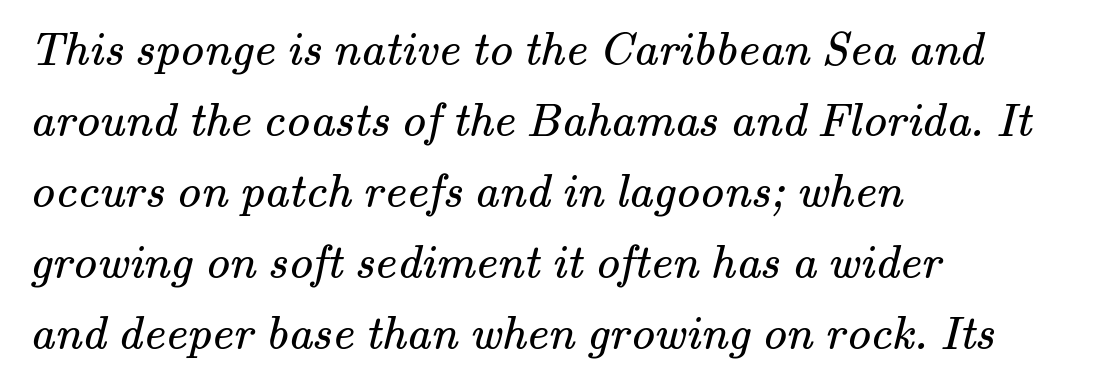
Q: Is the text bold? A: No.
Q: Is the typeface a serif or a sans-serif typeface? A: Serif.
Q: Is the text underlined? A: No.
Q: How is the paragraph aligned? A: Left-aligned.
Q: Is the spacing between letters normal or unusually wide? A: Normal.
Q: Is the spacing between lines tight, normal or loose? A: Normal.
Q: Width (condensed, normal, or wide)? A: Normal.
Q: Stroke contrast? A: Medium.
Q: x-height? A: Small.
Q: Monospaced? A: No.
